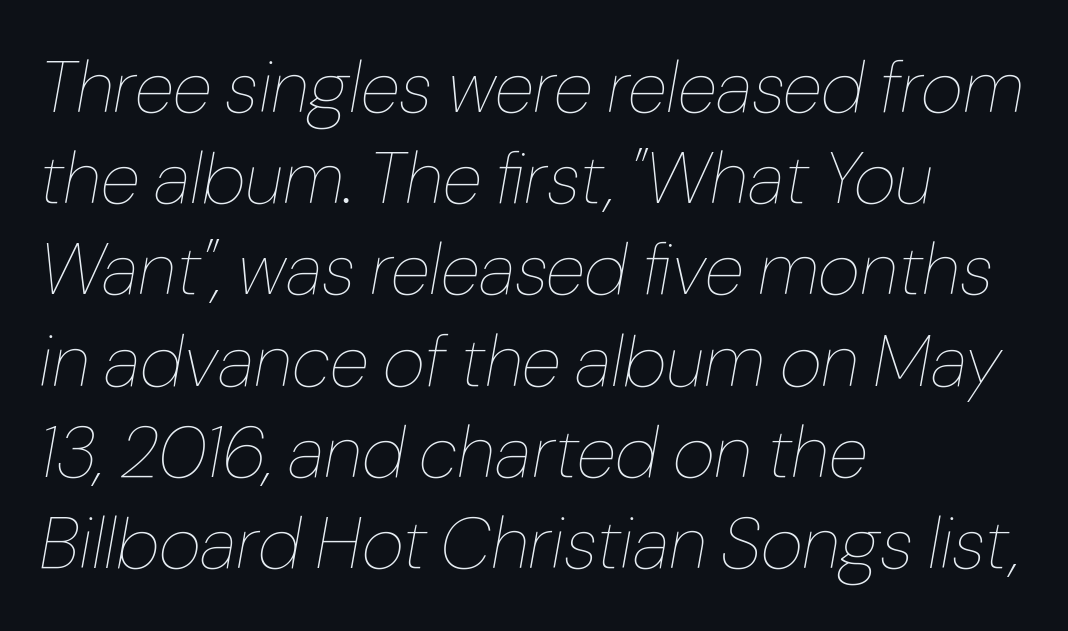
Q: Is the text bold? A: No.
Q: Is the text italic (slanted)? A: Yes, it leans right by about 10 degrees.
Q: Is the text underlined? A: No.
Q: How is the paragraph aligned? A: Left-aligned.
Q: Is the spacing between letters normal or unusually wide? A: Normal.
Q: Is the spacing between lines tight, normal or loose? A: Normal.
Q: Width (condensed, normal, or wide)? A: Normal.
Q: Stroke contrast? A: Low.
Q: x-height? A: Medium.
Q: Monospaced? A: No.
